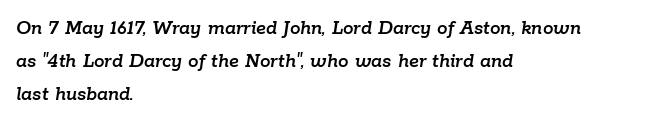
Line starts are locked; line ends wander. Descender tails drop into unmarked territory. This sample uses plain, unmodified letter spacing. Vertically, the passage feels balanced, rows spaced as you'd expect. Does the lettering tilt? It does — this is italic.
